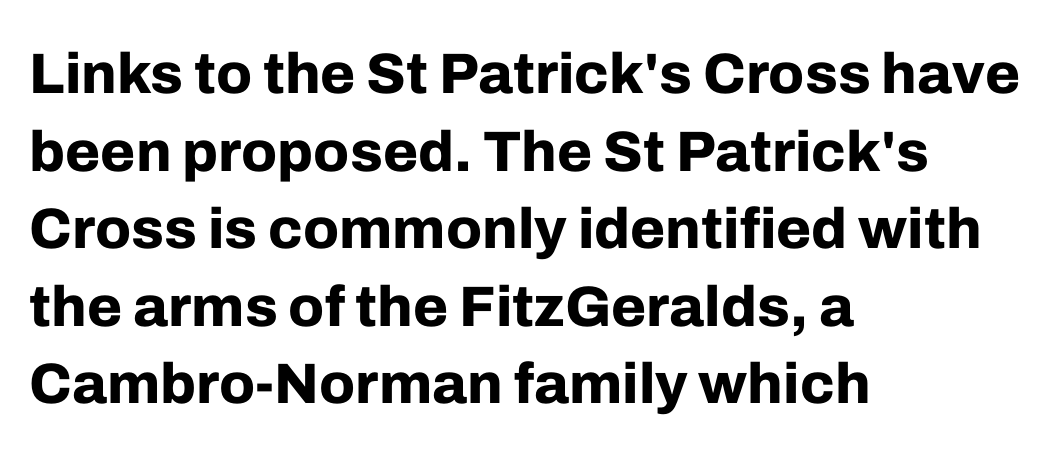
The image shows 57 px bold sans-serif type, upright; set left-aligned, normal line spacing (1.36x), normal letter spacing, not underlined; low stroke contrast and a medium x-height.
